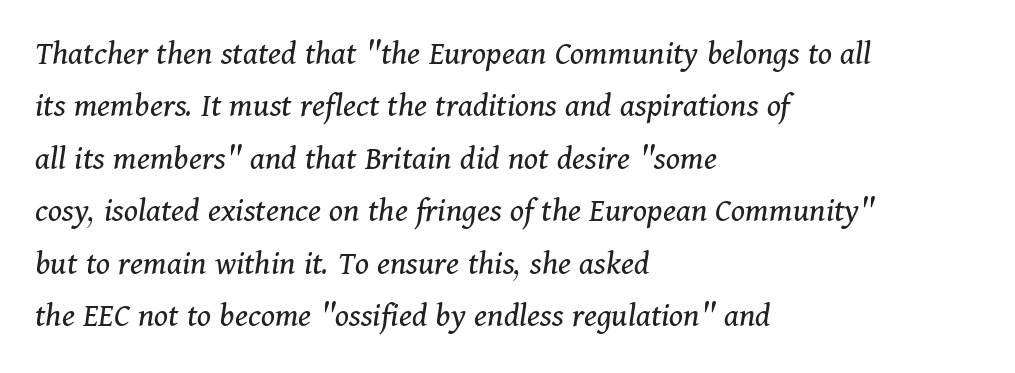
Each row of text sits above clean, open space. A typesetter would call this proportional, since set widths differ per character. Is the stroke heavy? The answer is a plain regular-or-lighter. Glyph-to-glyph distance matches everyday printed text. Line spacing here is normal. The passage shown leans; its letterforms are oblique.
